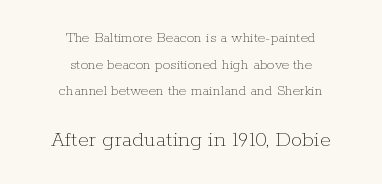
{"italic": "no", "bold": "no", "underline": "no", "align": "center", "line_spacing_ratio": 1.77, "letter_spacing": "normal", "letter_spacing_em": 0.0, "larger_block": "second", "size_ratio": 1.53, "glyph_px": 23}
